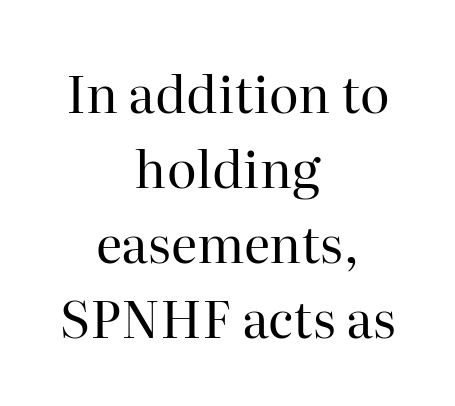
The image shows 51 px regular-weight serif type, upright; set centered, normal line spacing (1.47x), normal letter spacing, not underlined; high stroke contrast and a medium x-height.
